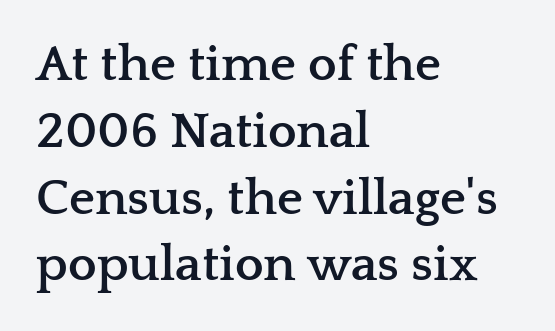
{"serif": "yes", "italic": "no", "bold": "yes", "weight": "semibold", "width": "wide", "stroke_contrast": "low", "x_height": "medium", "monospaced": "no", "underline": "no", "align": "left", "line_spacing": "normal", "line_spacing_ratio": 1.31, "letter_spacing": "normal", "letter_spacing_em": 0.0, "glyph_px": 51}
